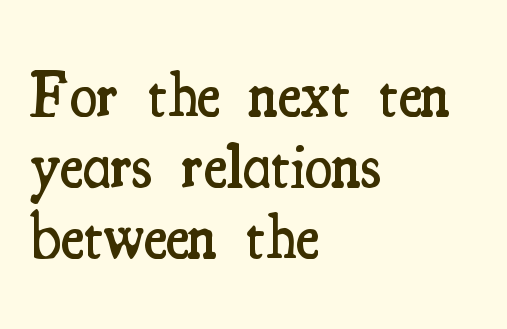
The image shows 63 px semibold, condensed serif type, upright; set left-aligned, tight line spacing (1.13x), normal letter spacing, not underlined; medium stroke contrast and a small x-height.
